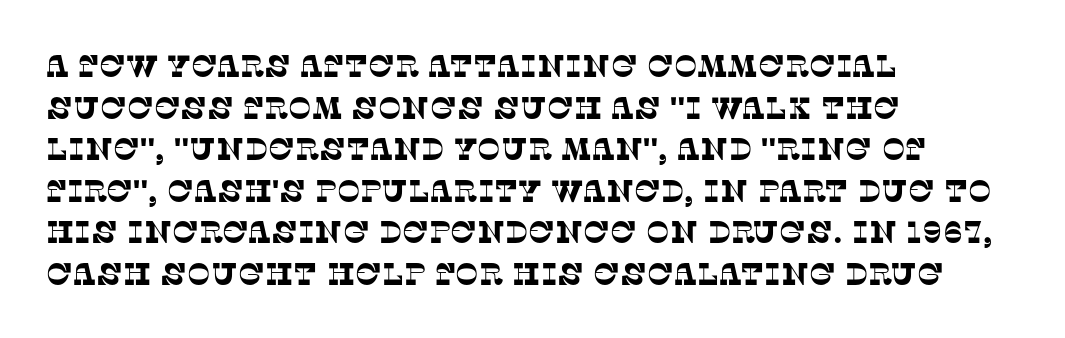
Tracking value appears to be zero — textbook default spacing. Check the space under the baseline: it is left empty. Looks like regular typesetting: each glyph gets only the width it needs. Line beginnings align vertically; line endings do not. The face used here is seriffed, in the tradition of book romans.
